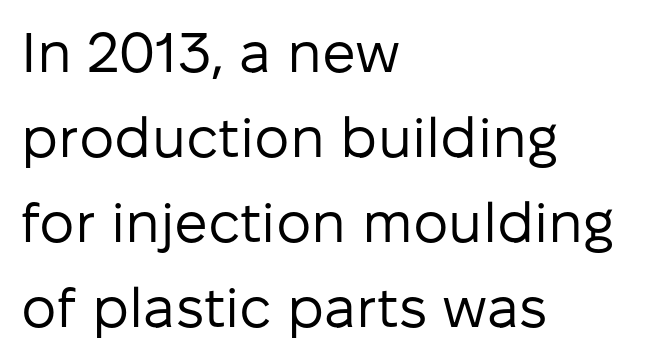
{"serif": "no", "italic": "no", "bold": "no", "weight": "regular", "width": "normal", "stroke_contrast": "low", "x_height": "medium", "monospaced": "no", "underline": "no", "align": "left", "line_spacing": "normal", "line_spacing_ratio": 1.52, "letter_spacing": "normal", "letter_spacing_em": 0.0, "glyph_px": 56}
